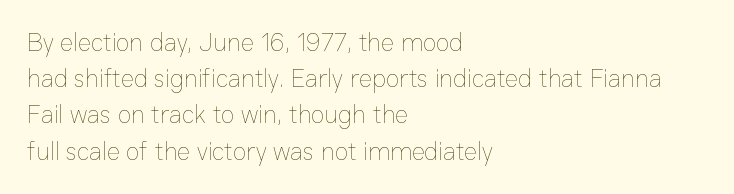
The cut favours lightness, reaching ordinary text weight at its darkest. Left-aligned paragraph, ragged on the right. There is no visible air inserted between adjacent glyphs. Has an underline been added? It has not. Upright lettering throughout. Leading matches the norm, producing a regular column.
